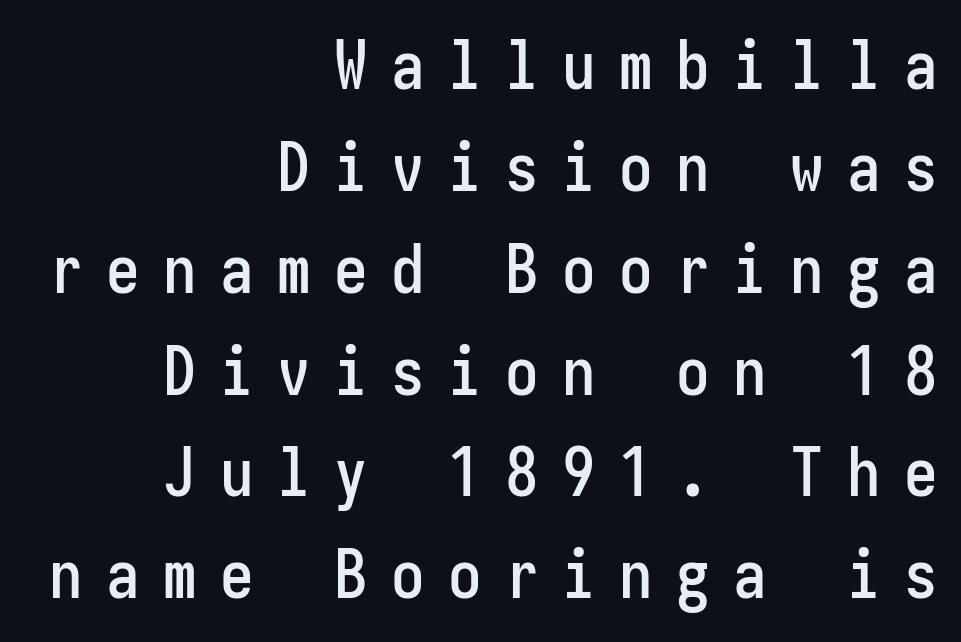
Fixed-width glyphs throughout — classic coding-font behaviour. Every character sits straight up, as roman type does. The specimen omits any rule beneath the text block's lines. Regarding serifs, this sample does without them. Here the glyphs are tracked loosely, breaking word shapes into spaced letters. Summary of vertical rhythm: regular, with standard interline spacing.
